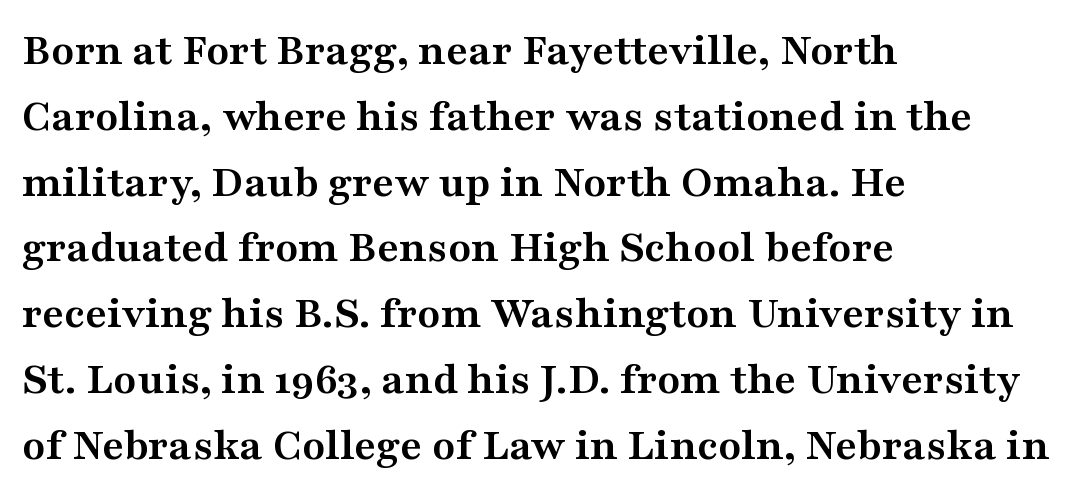
The image shows 47 px semibold, wide serif type, upright; set left-aligned, normal line spacing (1.4x), normal letter spacing, not underlined; medium stroke contrast and a medium x-height.
